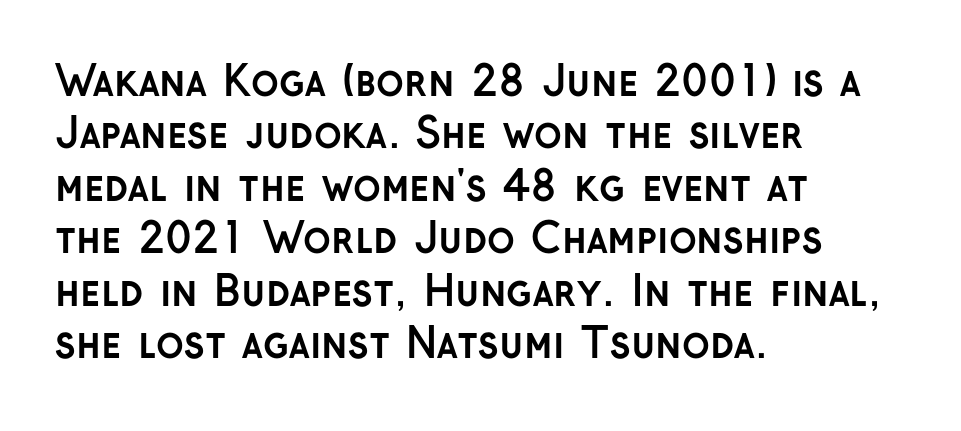
{"serif": "no", "italic": "no", "bold": "yes", "weight": "semibold", "width": "normal", "stroke_contrast": "low", "x_height": "medium", "monospaced": "no", "underline": "no", "align": "left", "line_spacing": "normal", "line_spacing_ratio": 1.28, "letter_spacing": "normal", "letter_spacing_em": 0.0, "glyph_px": 41}
